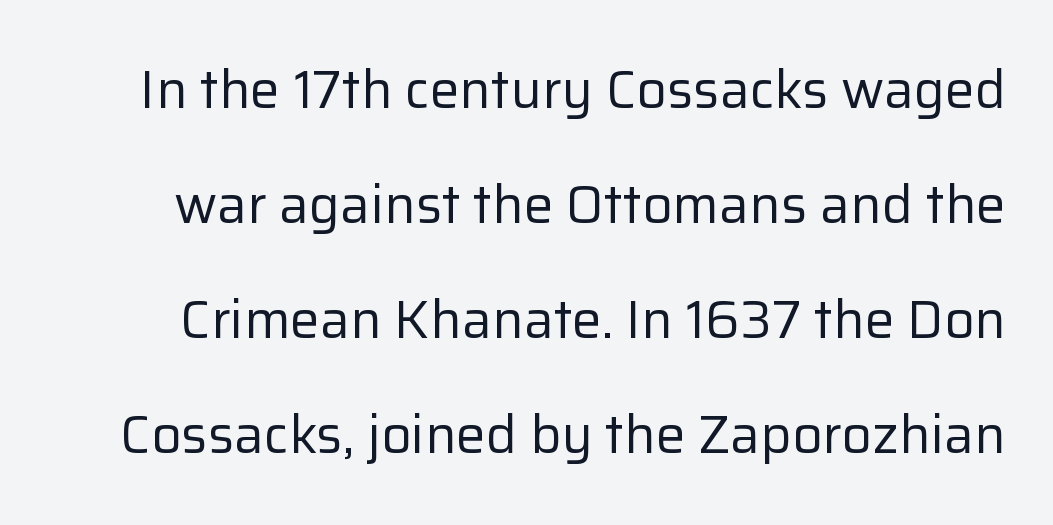
{"serif": "no", "italic": "no", "bold": "no", "weight": "regular", "width": "normal", "stroke_contrast": "low", "x_height": "medium", "monospaced": "no", "underline": "no", "line_spacing": "loose", "line_spacing_ratio": 2.17, "letter_spacing": "normal", "letter_spacing_em": 0.0, "glyph_px": 53}
